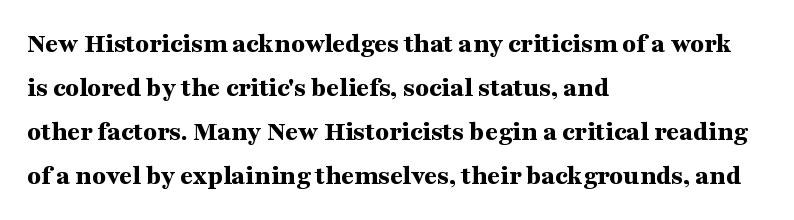
{"serif": "yes", "italic": "no", "bold": "yes", "weight": "bold", "width": "wide", "stroke_contrast": "medium", "x_height": "medium", "monospaced": "no", "underline": "no", "align": "left", "line_spacing": "normal", "line_spacing_ratio": 1.57, "letter_spacing": "normal", "letter_spacing_em": 0.0, "glyph_px": 28}
